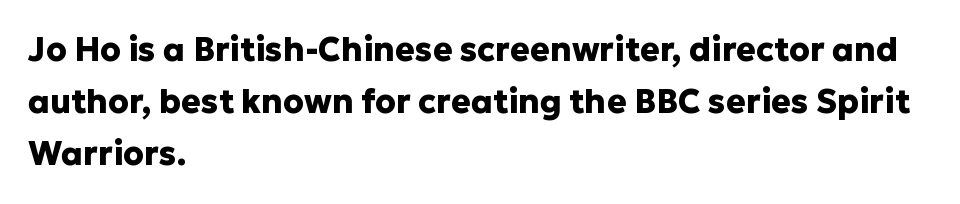
Upright lettering throughout. As a designer I'd log this as weight 700, bold. Descenders are the only things crossing below the line. What stands out about the letter spacing? Nothing — it is the standard amount. The setting favours the left margin, as ordinary paragraphs usually do. Note the varied advance widths — an 'i' is clearly narrower than an 'm'.
